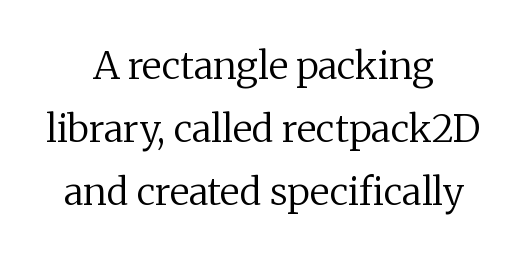
The image shows 38 px regular-weight serif type, upright; set centered, normal line spacing (1.66x), normal letter spacing, not underlined; medium stroke contrast and a medium x-height.
